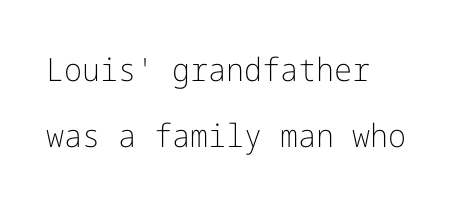
{"serif": "no", "italic": "no", "bold": "no", "weight": "light", "width": "normal", "stroke_contrast": "low", "x_height": "medium", "underline": "no", "align": "left", "line_spacing": "loose", "line_spacing_ratio": 2.05, "letter_spacing": "normal", "letter_spacing_em": 0.0, "glyph_px": 32}
